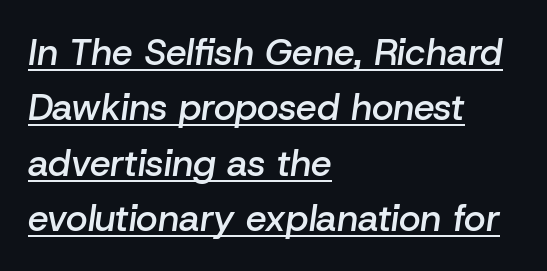
Q: Is the text bold? A: Semi-bold.
Q: Is the text italic (slanted)? A: Yes, it leans right by about 8 degrees.
Q: Is the text underlined? A: Yes.
Q: How is the paragraph aligned? A: Left-aligned.
Q: Is the spacing between letters normal or unusually wide? A: Normal.
Q: Is the spacing between lines tight, normal or loose? A: Normal.
Q: Width (condensed, normal, or wide)? A: Normal.
Q: Stroke contrast? A: Low.
Q: x-height? A: Medium.
Q: Monospaced? A: No.
